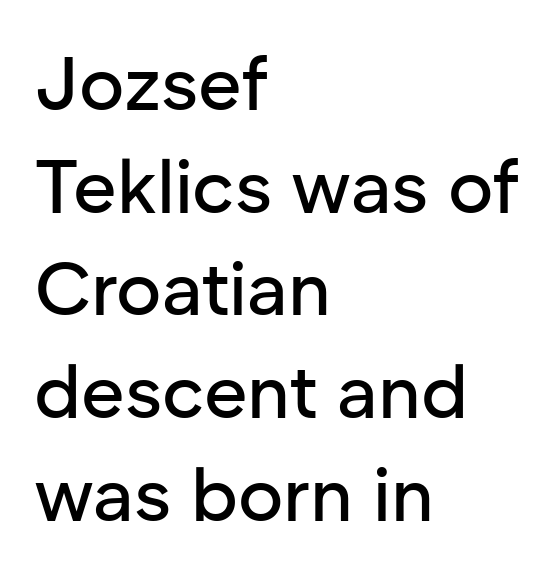
{"serif": "no", "italic": "no", "width": "normal", "stroke_contrast": "low", "x_height": "medium", "monospaced": "no", "underline": "no", "align": "left", "line_spacing": "normal", "line_spacing_ratio": 1.37, "letter_spacing": "normal", "letter_spacing_em": 0.0, "glyph_px": 75}
